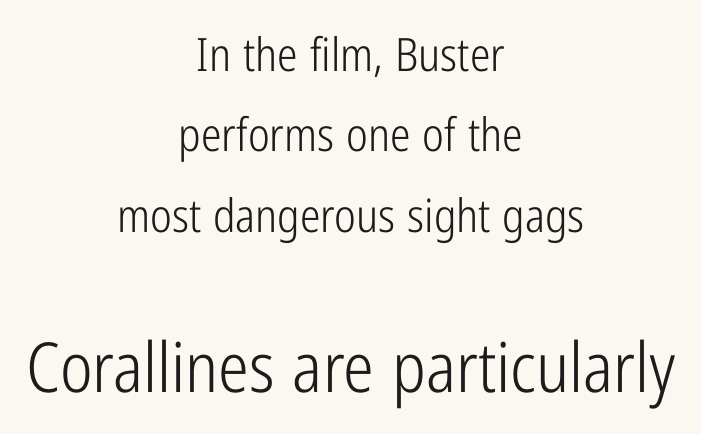
{"serif": "no", "italic": "no", "bold": "no", "weight": "light", "width": "condensed", "stroke_contrast": "low", "x_height": "medium", "monospaced": "no", "underline": "no", "align": "center", "line_spacing_ratio": 1.75, "letter_spacing": "normal", "letter_spacing_em": 0.0, "larger_block": "second", "size_ratio": 1.5, "glyph_px": 69}
